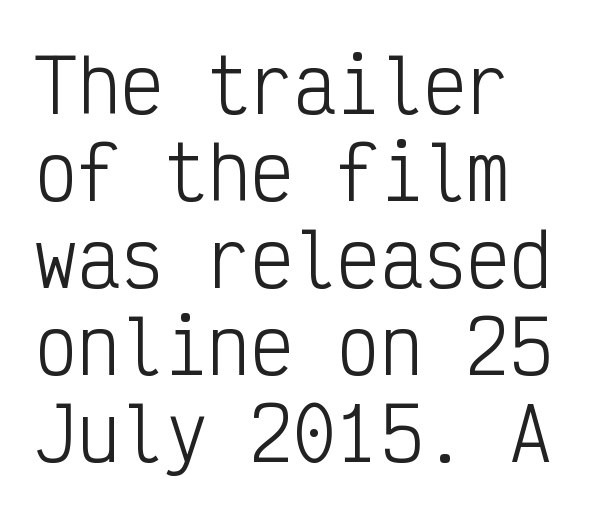
The image shows 72 px light, condensed sans-serif type, upright, monospaced; set line spacing 1.21x, normal letter spacing, not underlined; low stroke contrast and a medium x-height.
